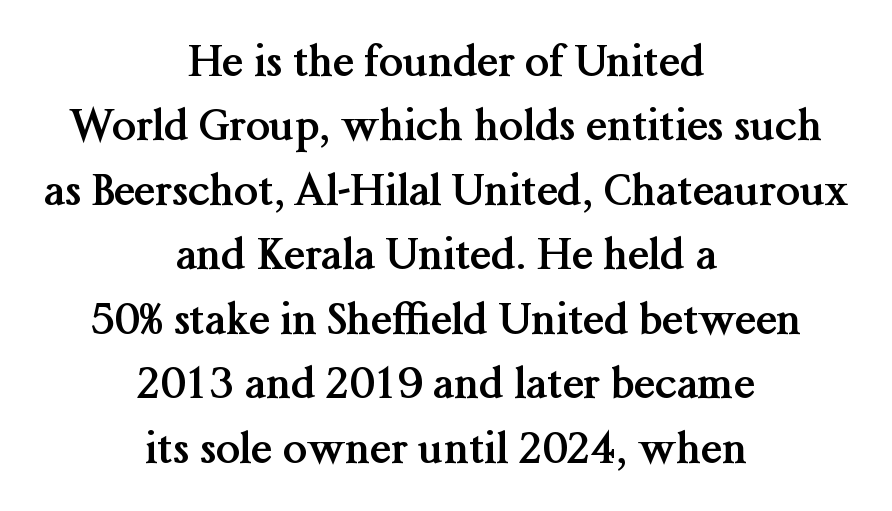
Q: Is the text bold? A: Yes.
Q: Is the text italic (slanted)? A: No, it is upright.
Q: Is the typeface a serif or a sans-serif typeface? A: Serif.
Q: Is the text underlined? A: No.
Q: How is the paragraph aligned? A: Centered.
Q: Is the spacing between letters normal or unusually wide? A: Normal.
Q: Is the spacing between lines tight, normal or loose? A: Normal.
Q: Width (condensed, normal, or wide)? A: Normal.
Q: Stroke contrast? A: Medium.
Q: x-height? A: Medium.
Q: Monospaced? A: No.
